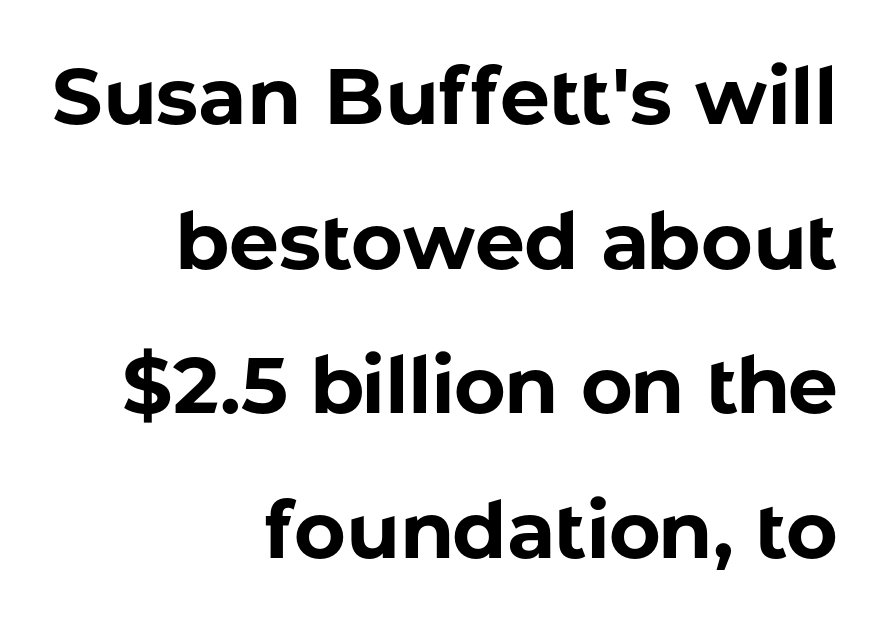
Q: Is the text bold? A: Yes.
Q: Is the text italic (slanted)? A: No, it is upright.
Q: Is the typeface a serif or a sans-serif typeface? A: Sans-serif.
Q: Is the text underlined? A: No.
Q: How is the paragraph aligned? A: Right-aligned.
Q: Is the spacing between letters normal or unusually wide? A: Normal.
Q: Width (condensed, normal, or wide)? A: Normal.
Q: Stroke contrast? A: Low.
Q: x-height? A: Medium.
Q: Monospaced? A: No.
